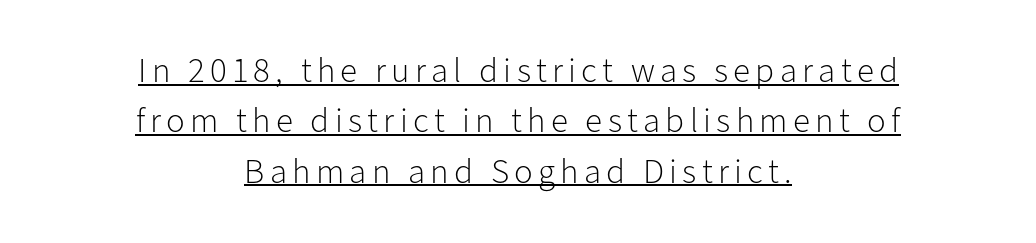
{"serif": "no", "italic": "no", "bold": "no", "weight": "light", "width": "normal", "stroke_contrast": "low", "x_height": "medium", "monospaced": "no", "underline": "yes", "align": "center", "line_spacing": "normal", "line_spacing_ratio": 1.44, "glyph_px": 35}
